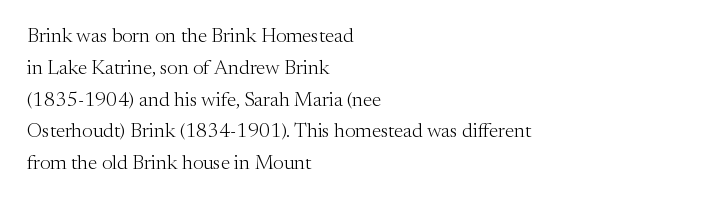
The image shows 20 px text type, upright; set left-aligned, normal line spacing (1.59x), normal letter spacing, not underlined.
